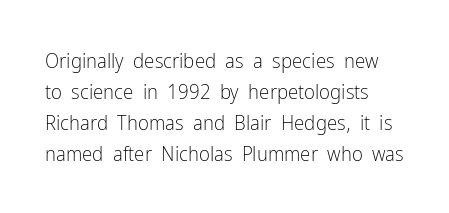
Q: Is the text bold? A: No.
Q: Is the text italic (slanted)? A: No, it is upright.
Q: Is the text underlined? A: No.
Q: Is the spacing between letters normal or unusually wide? A: Normal.
Q: Is the spacing between lines tight, normal or loose? A: Normal.
